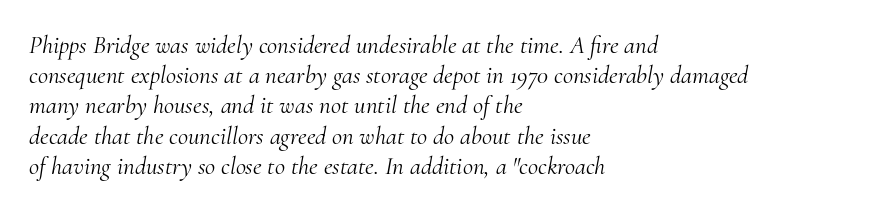
Q: Is the text bold? A: No.
Q: Is the text italic (slanted)? A: Yes, it leans right by about 10 degrees.
Q: Is the text underlined? A: No.
Q: How is the paragraph aligned? A: Left-aligned.
Q: Is the spacing between letters normal or unusually wide? A: Normal.
